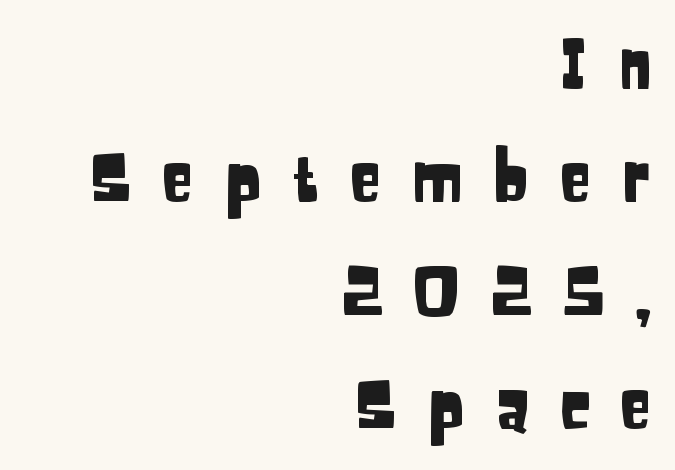
Q: Is the text italic (slanted)? A: No, it is upright.
Q: Is the typeface a serif or a sans-serif typeface? A: Sans-serif.
Q: Is the text underlined? A: No.
Q: How is the paragraph aligned? A: Right-aligned.
Q: Is the spacing between letters normal or unusually wide? A: Unusually wide.
Q: Is the spacing between lines tight, normal or loose? A: Normal.
Q: Width (condensed, normal, or wide)? A: Condensed.
Q: Stroke contrast? A: Low.
Q: x-height? A: Large.
Q: Monospaced? A: No.
